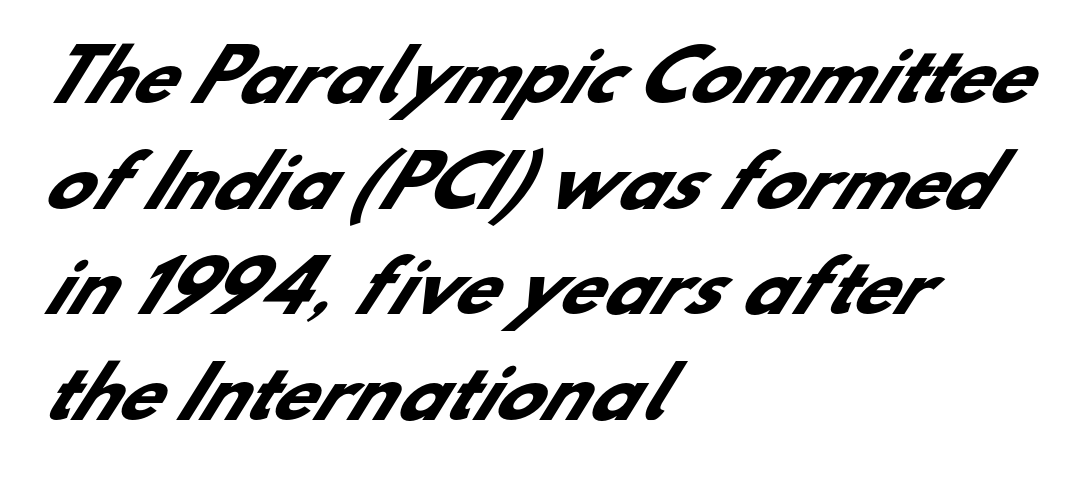
The image shows 69 px heavy sans-serif type; set left-aligned, normal line spacing (1.53x), normal letter spacing, not underlined; low stroke contrast and a small x-height.
